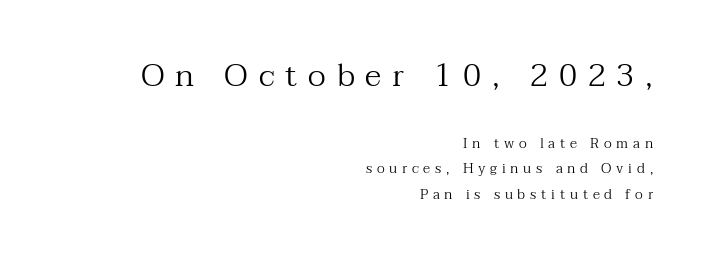
Q: Is the text bold? A: No.
Q: Is the text italic (slanted)? A: No, it is upright.
Q: Is the typeface a serif or a sans-serif typeface? A: Serif.
Q: Is the text underlined? A: No.
Q: How is the paragraph aligned? A: Right-aligned.
Q: Is the spacing between letters normal or unusually wide? A: Unusually wide.
Q: Which block of text is set in a larger size, the first (top) or the second (bottom)? A: The first (top) one.
Q: Width (condensed, normal, or wide)? A: Normal.
Q: Stroke contrast? A: Medium.
Q: x-height? A: Medium.
Q: Monospaced? A: No.
